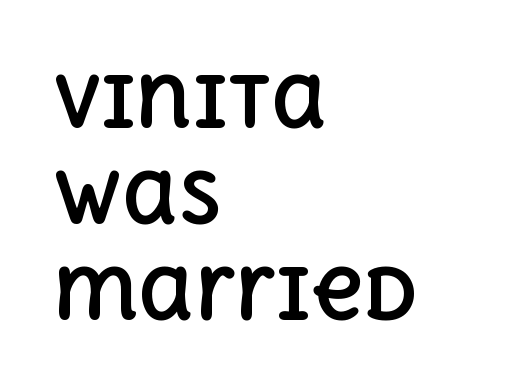
Q: Is the text bold? A: Yes.
Q: Is the text italic (slanted)? A: No, it is upright.
Q: Is the text underlined? A: No.
Q: How is the paragraph aligned? A: Left-aligned.
Q: Is the spacing between letters normal or unusually wide? A: Normal.
Q: Is the spacing between lines tight, normal or loose? A: Normal.
Q: Width (condensed, normal, or wide)? A: Normal.
Q: x-height? A: Large.
Q: Monospaced? A: No.
